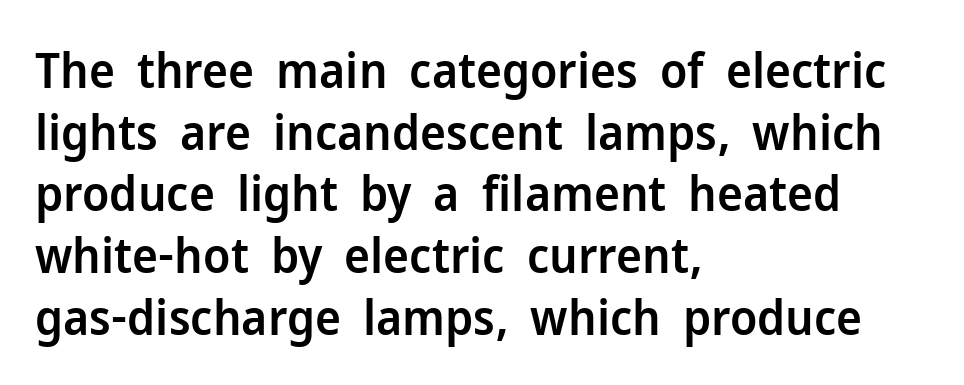
The image shows 49 px semibold sans-serif type, upright; set left-aligned, normal line spacing (1.26x), normal letter spacing, not underlined; low stroke contrast and a medium x-height.
